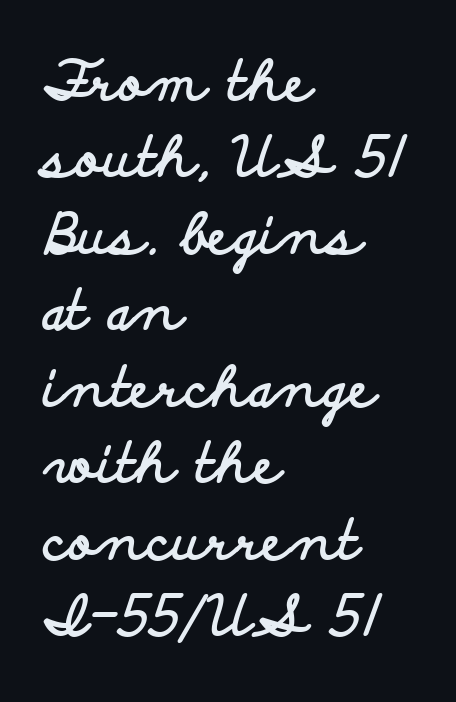
Q: Is the text bold? A: Yes.
Q: Is the text italic (slanted)? A: Yes.
Q: Is the typeface a serif or a sans-serif typeface? A: Sans-serif.
Q: Is the text underlined? A: No.
Q: How is the paragraph aligned? A: Left-aligned.
Q: Is the spacing between letters normal or unusually wide? A: Normal.
Q: Is the spacing between lines tight, normal or loose? A: Normal.
Q: Width (condensed, normal, or wide)? A: Wide.
Q: Stroke contrast? A: Low.
Q: x-height? A: Small.
Q: Monospaced? A: No.
